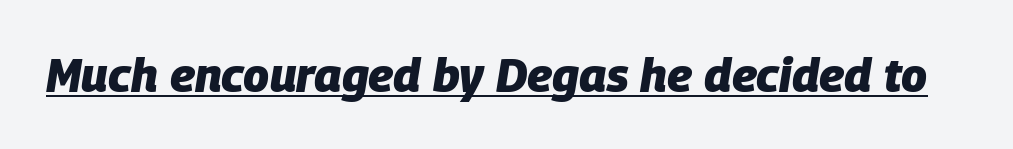
{"italic": "yes", "lean": "right", "slant_degrees": 9, "bold": "yes", "weight": "heavy", "width": "normal", "stroke_contrast": "low", "x_height": "large", "monospaced": "no", "underline": "yes", "letter_spacing": "normal", "letter_spacing_em": 0.0, "glyph_px": 47}
